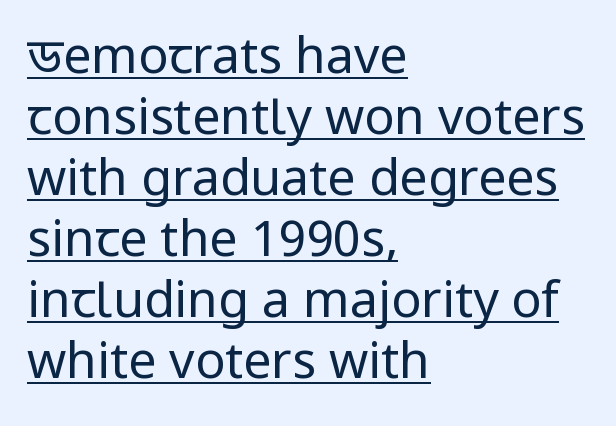
{"serif": "no", "italic": "no", "bold": "no", "weight": "regular", "width": "normal", "stroke_contrast": "low", "x_height": "medium", "monospaced": "no", "underline": "yes", "align": "left", "line_spacing_ratio": 1.22, "letter_spacing": "normal", "letter_spacing_em": 0.0, "glyph_px": 50}
